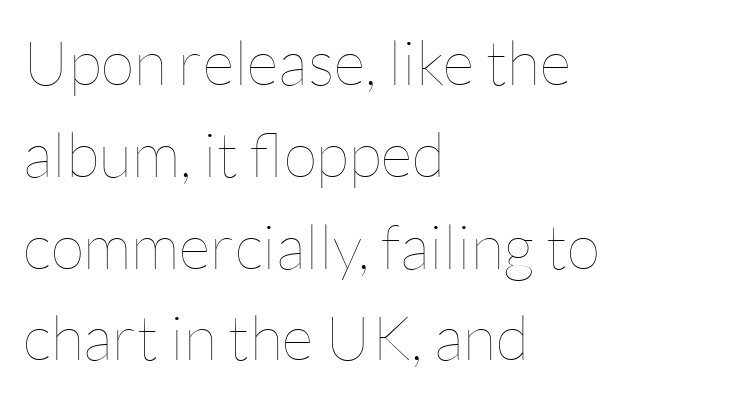
{"italic": "no", "bold": "no", "weight": "thin", "width": "normal", "stroke_contrast": "low", "x_height": "medium", "monospaced": "no", "underline": "no", "align": "left", "line_spacing": "normal", "line_spacing_ratio": 1.48, "letter_spacing": "normal", "letter_spacing_em": 0.0, "glyph_px": 62}
